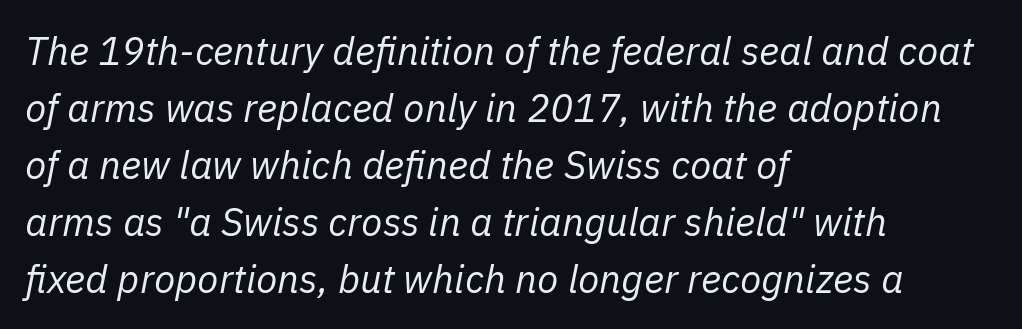
Which margin do the lines hug? The left one — the right edge is uneven. The rendering uses natural spacing where letterforms have individual widths. The face used here is rendered with its standard letterfit. Quick note: italic. Heft: none added — not bold. Type without underlining.
